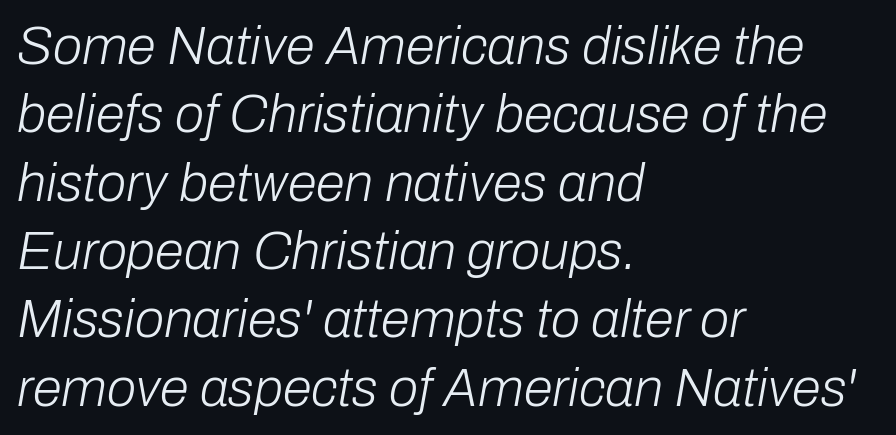
Every character sits at an angle, as italics do. Vertically, the passage feels balanced, rows spaced as you'd expect. Where is the straight margin? On the left. Look at the tracking — it's just the regular setting, nothing added. Letters rest on an invisible, unmarked baseline.
